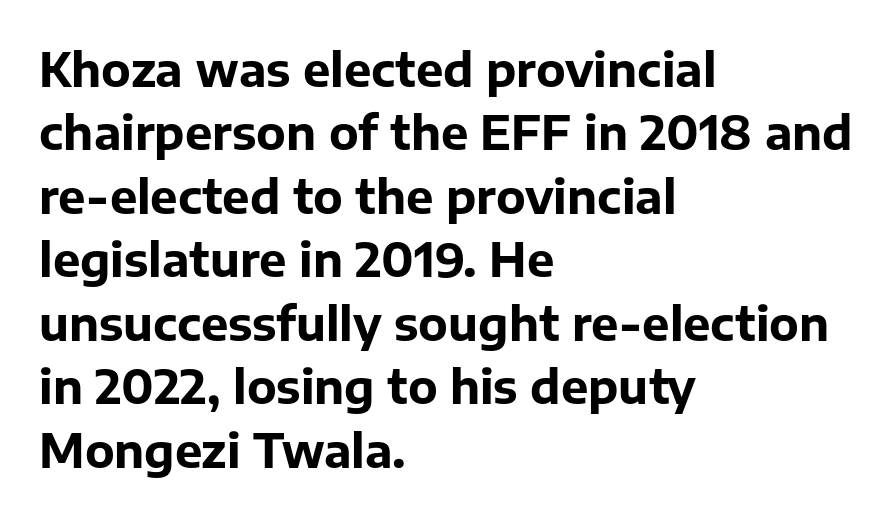
The image shows 46 px bold sans-serif type, upright; set left-aligned, normal line spacing (1.38x), normal letter spacing, not underlined; low stroke contrast and a medium x-height.
